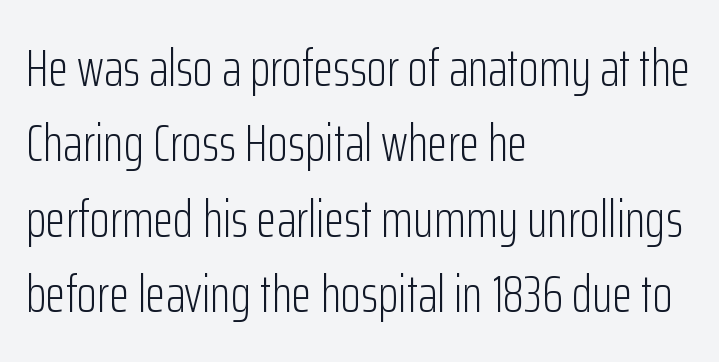
These lines stack with their left ends in a neat column. The letterforms sit shoulder to shoulder at normal distance. Rows of type keep a routine distance in the vertical direction. The letterforms sit at book weight or below. The rendering uses natural spacing where letterforms have individual widths.
